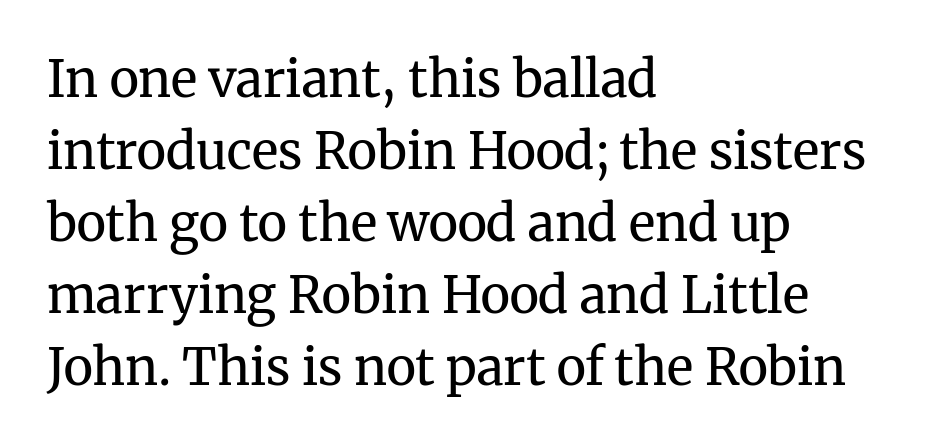
{"serif": "yes", "italic": "no", "bold": "no", "weight": "regular", "width": "normal", "stroke_contrast": "medium", "x_height": "medium", "monospaced": "no", "underline": "no", "align": "left", "line_spacing": "normal", "line_spacing_ratio": 1.44, "letter_spacing": "normal", "letter_spacing_em": 0.0, "glyph_px": 50}
